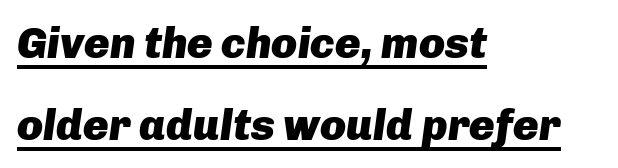
Q: Is the text bold? A: Yes.
Q: Is the text italic (slanted)? A: Yes, it leans right by about 8 degrees.
Q: Is the text underlined? A: Yes.
Q: How is the paragraph aligned? A: Left-aligned.
Q: Is the spacing between letters normal or unusually wide? A: Normal.
Q: Is the spacing between lines tight, normal or loose? A: Loose.
Q: Width (condensed, normal, or wide)? A: Normal.
Q: Stroke contrast? A: Low.
Q: x-height? A: Medium.
Q: Monospaced? A: No.
